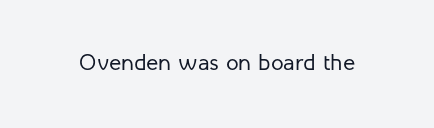
The image shows 23 px text type, upright; set normal letter spacing, not underlined.
